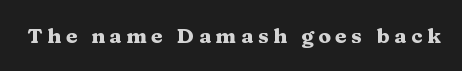
{"italic": "no", "bold": "yes", "underline": "no", "letter_spacing": "wide", "letter_spacing_em": 0.22, "glyph_px": 21}
